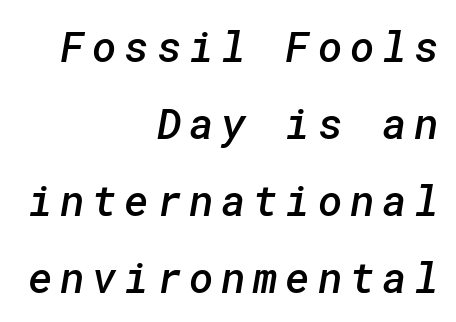
Q: Is the text bold? A: Semi-bold.
Q: Is the typeface a serif or a sans-serif typeface? A: Sans-serif.
Q: Is the text underlined? A: No.
Q: How is the paragraph aligned? A: Right-aligned.
Q: Width (condensed, normal, or wide)? A: Normal.
Q: Stroke contrast? A: Low.
Q: x-height? A: Medium.
